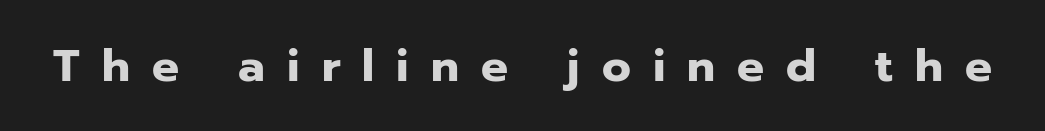
Here the designer chose a conventional face with non-uniform glyph widths. You can tell from the bare stems that sans-serif type was used. Does the weight exceed regular? Yes, all the way to bold. These lines have a slow, spaced-out rhythm from letter to letter.
